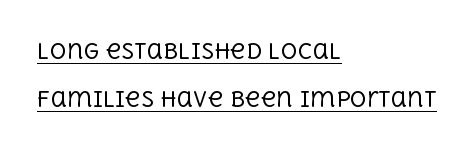
The letterforms sit shoulder to shoulder at normal distance. Notice how the stems are strictly vertical — no italics here. Bold? No — there's no thickening of the strokes. The lines are quadded left. Notice how a bar underscores the lettering throughout. In terms of leading, this rendering errs on the spacious side.
